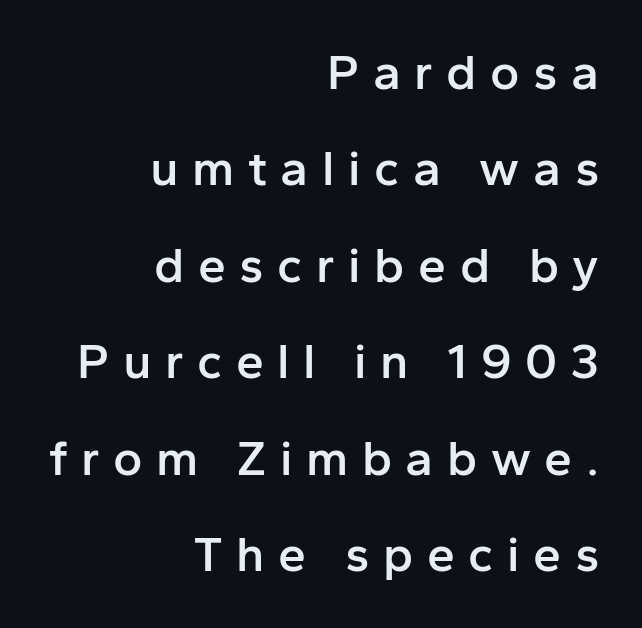
Q: Is the text bold? A: Semi-bold.
Q: Is the text italic (slanted)? A: No, it is upright.
Q: Is the typeface a serif or a sans-serif typeface? A: Sans-serif.
Q: Is the text underlined? A: No.
Q: How is the paragraph aligned? A: Right-aligned.
Q: Is the spacing between letters normal or unusually wide? A: Unusually wide.
Q: Is the spacing between lines tight, normal or loose? A: Loose.
Q: Width (condensed, normal, or wide)? A: Normal.
Q: Stroke contrast? A: Low.
Q: x-height? A: Medium.
Q: Monospaced? A: No.
